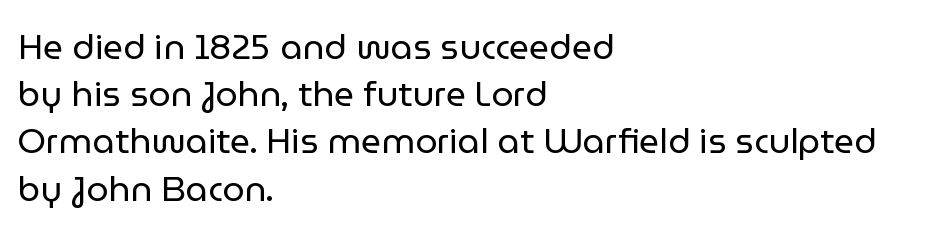
Q: Is the text bold? A: No.
Q: Is the text italic (slanted)? A: No, it is upright.
Q: Is the typeface a serif or a sans-serif typeface? A: Sans-serif.
Q: Is the text underlined? A: No.
Q: How is the paragraph aligned? A: Left-aligned.
Q: Is the spacing between letters normal or unusually wide? A: Normal.
Q: Is the spacing between lines tight, normal or loose? A: Normal.
Q: Width (condensed, normal, or wide)? A: Normal.
Q: Stroke contrast? A: Low.
Q: x-height? A: Medium.
Q: Monospaced? A: No.
